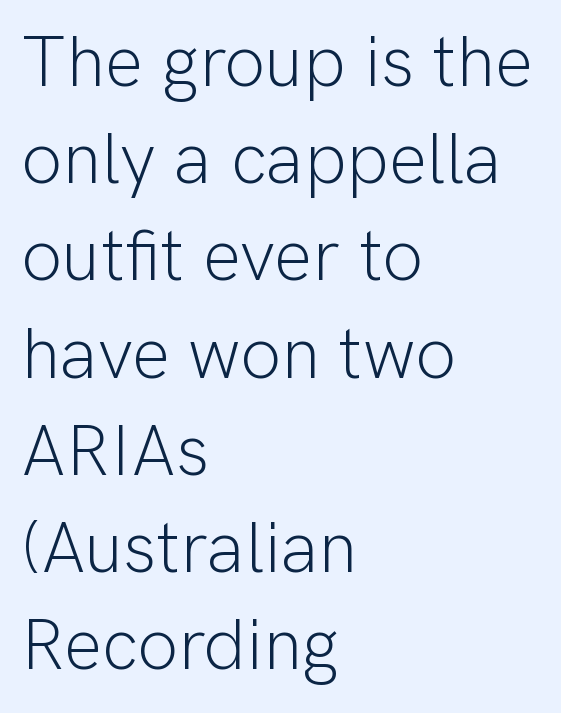
{"serif": "no", "italic": "no", "bold": "no", "weight": "light", "width": "normal", "stroke_contrast": "low", "x_height": "medium", "monospaced": "no", "underline": "no", "align": "left", "line_spacing": "normal", "line_spacing_ratio": 1.35, "letter_spacing": "normal", "letter_spacing_em": 0.0, "glyph_px": 72}
